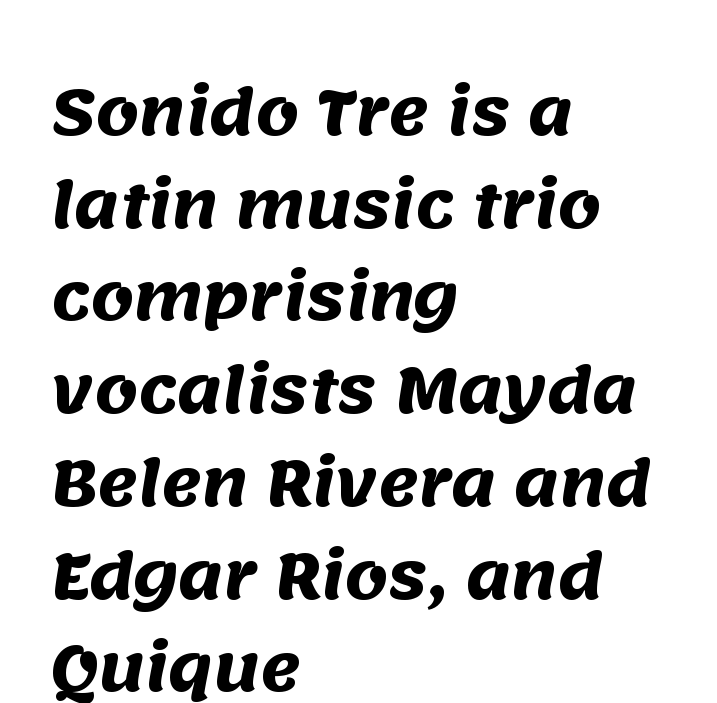
The image shows 61 px heavy sans-serif type; set left-aligned, normal line spacing (1.52x), normal letter spacing, not underlined; medium stroke contrast and a large x-height.
